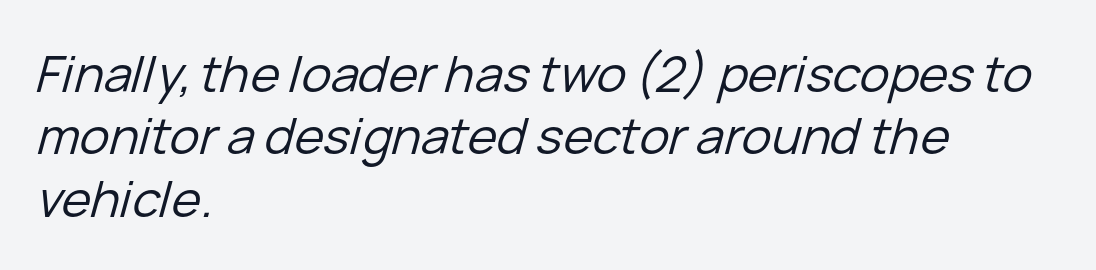
Q: Is the text bold? A: No.
Q: Is the text italic (slanted)? A: Yes, it leans right by about 15 degrees.
Q: Is the text underlined? A: No.
Q: How is the paragraph aligned? A: Left-aligned.
Q: Is the spacing between letters normal or unusually wide? A: Normal.
Q: Is the spacing between lines tight, normal or loose? A: Normal.
Q: Width (condensed, normal, or wide)? A: Normal.
Q: Stroke contrast? A: Low.
Q: x-height? A: Medium.
Q: Monospaced? A: No.
